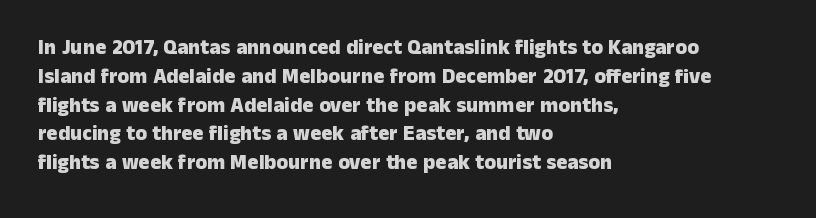
Leftover space on each line is placed entirely after the last word. The baseline area is clear. Tracking value appears to be zero — textbook default spacing. Is the type bold? Yes — the strokes are clearly thick and heavy.
